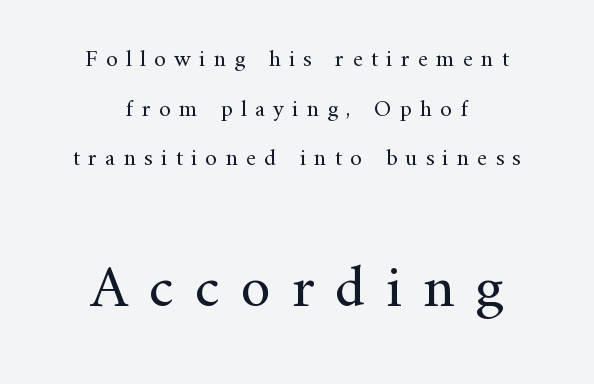
Q: Is the text bold? A: No.
Q: Is the text italic (slanted)? A: No, it is upright.
Q: Is the typeface a serif or a sans-serif typeface? A: Serif.
Q: Is the text underlined? A: No.
Q: How is the paragraph aligned? A: Centered.
Q: Is the spacing between letters normal or unusually wide? A: Unusually wide.
Q: Is the spacing between lines tight, normal or loose? A: Loose.
Q: Which block of text is set in a larger size, the first (top) or the second (bottom)? A: The second (bottom) one.
Q: Width (condensed, normal, or wide)? A: Normal.
Q: Stroke contrast? A: Medium.
Q: x-height? A: Small.
Q: Monospaced? A: No.
